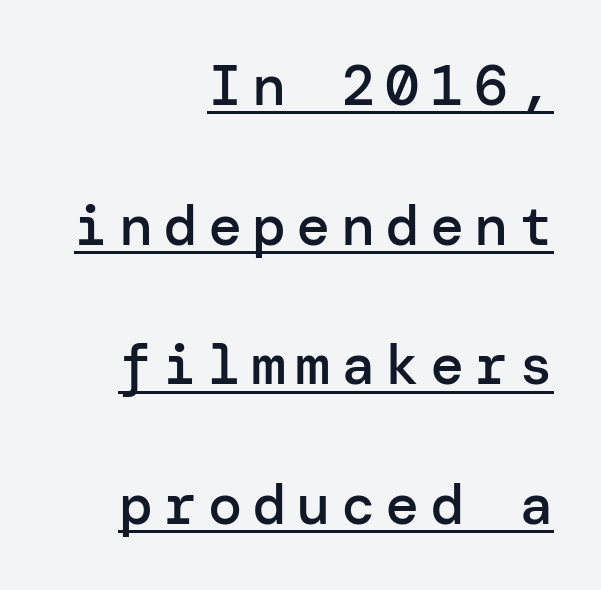
{"serif": "no", "italic": "no", "bold": "semi", "weight": "semibold", "width": "normal", "stroke_contrast": "low", "x_height": "medium", "underline": "yes", "align": "right", "line_spacing": "loose", "line_spacing_ratio": 2.45, "glyph_px": 57}
